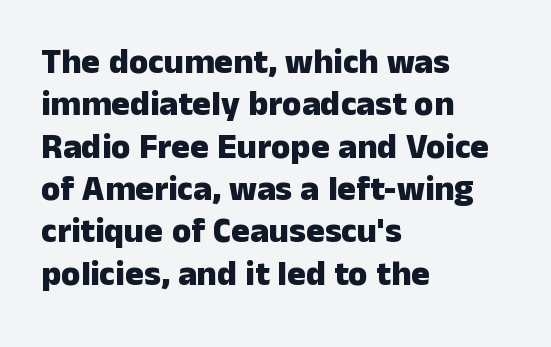
The image shows 35 px heavy sans-serif type, upright; set left-aligned, line spacing 1.21x, normal letter spacing, not underlined; low stroke contrast and a medium x-height.
